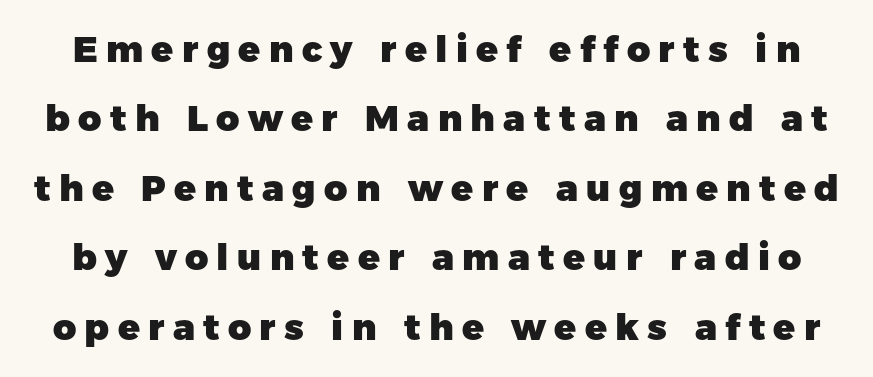
Q: Is the text bold? A: Yes.
Q: Is the text italic (slanted)? A: No, it is upright.
Q: Is the typeface a serif or a sans-serif typeface? A: Sans-serif.
Q: Is the text underlined? A: No.
Q: Is the spacing between letters normal or unusually wide? A: Unusually wide.
Q: Is the spacing between lines tight, normal or loose? A: Loose.
Q: Width (condensed, normal, or wide)? A: Normal.
Q: Stroke contrast? A: Low.
Q: x-height? A: Medium.
Q: Monospaced? A: No.
